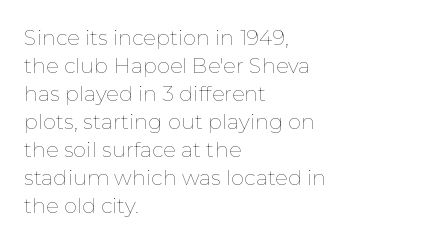
The image shows 21 px text type, upright; set left-aligned, normal line spacing (1.33x), normal letter spacing, not underlined.
